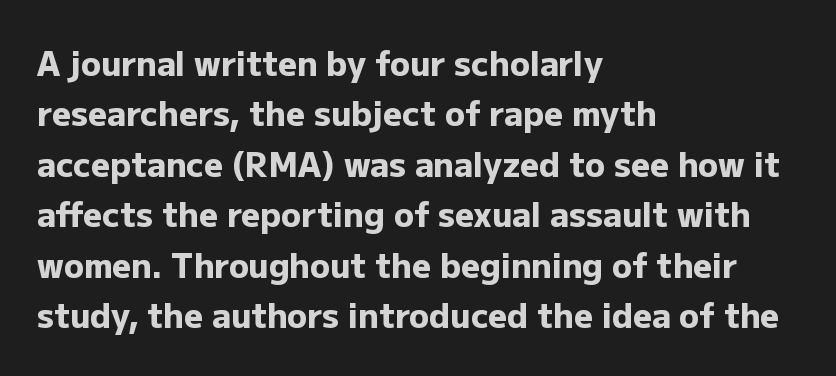
Q: Is the text bold? A: Yes.
Q: Is the text italic (slanted)? A: No, it is upright.
Q: Is the typeface a serif or a sans-serif typeface? A: Sans-serif.
Q: Is the text underlined? A: No.
Q: How is the paragraph aligned? A: Left-aligned.
Q: Is the spacing between letters normal or unusually wide? A: Normal.
Q: Is the spacing between lines tight, normal or loose? A: Normal.
Q: Width (condensed, normal, or wide)? A: Normal.
Q: Stroke contrast? A: Low.
Q: x-height? A: Medium.
Q: Monospaced? A: No.
